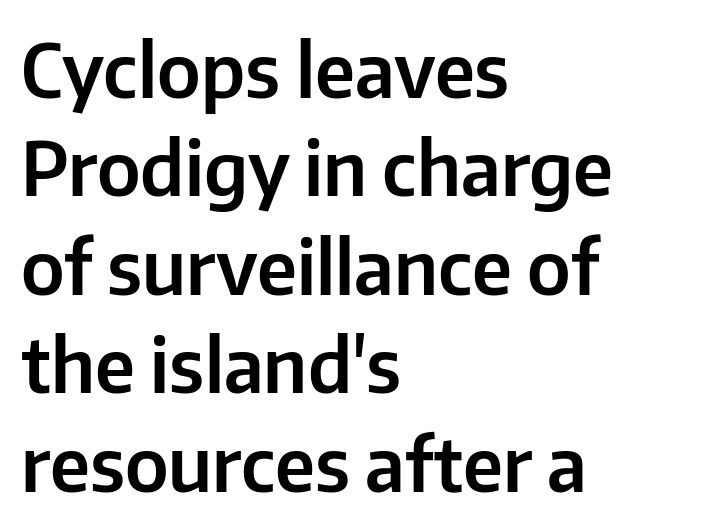
Think of a printed novel: that variable character pitch is what you see here. The font's upright variant was chosen for this text. Horizontally, the lines are justified to the leading edge only. Honestly, the letter spacing is just normal — you wouldn't notice it. The string is rendered with underlining switched off. The designer went with a sans here, leaving each stem footless.
